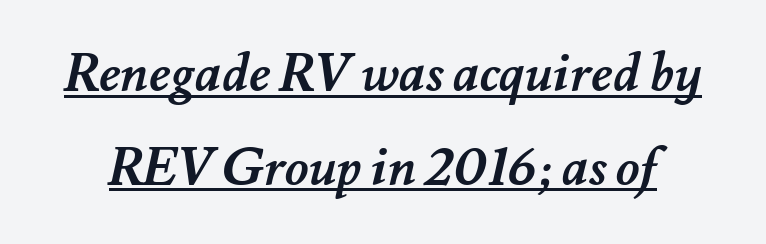
The image shows 52 px semibold type; set line spacing 1.8x, normal letter spacing, underlined; medium stroke contrast and a small x-height.
